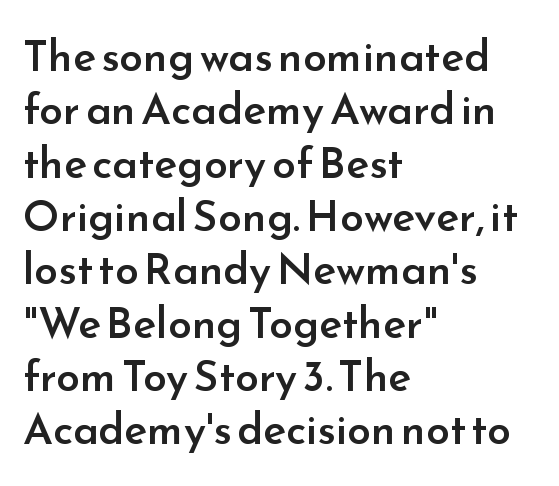
Is this a fixed-width face? No — the glyphs have proportional, varying widths. Is the letter spacing exaggerated? No — it looks like the ordinary default. Layout note: lines flush left. Words float on clear page, feet unadorned. The typesetting leans somewhat heavy: a semibold. The specimen reads as upright at a glance.
